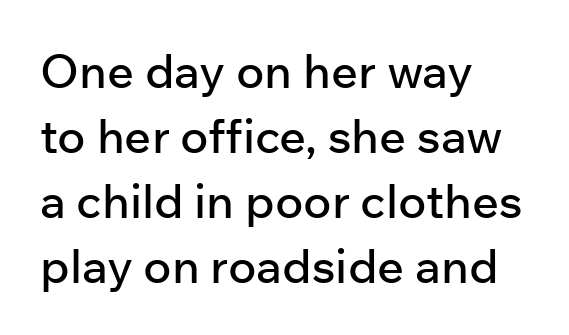
Q: Is the text italic (slanted)? A: No, it is upright.
Q: Is the typeface a serif or a sans-serif typeface? A: Sans-serif.
Q: Is the text underlined? A: No.
Q: How is the paragraph aligned? A: Left-aligned.
Q: Is the spacing between letters normal or unusually wide? A: Normal.
Q: Is the spacing between lines tight, normal or loose? A: Normal.
Q: Width (condensed, normal, or wide)? A: Normal.
Q: Stroke contrast? A: Low.
Q: x-height? A: Medium.
Q: Monospaced? A: No.
